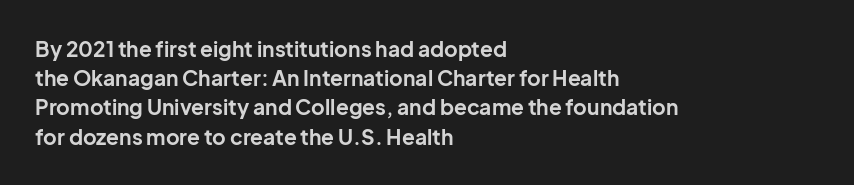
Q: Is the text bold? A: Yes.
Q: Is the text italic (slanted)? A: No, it is upright.
Q: Is the text underlined? A: No.
Q: How is the paragraph aligned? A: Left-aligned.
Q: Is the spacing between letters normal or unusually wide? A: Normal.
Q: Is the spacing between lines tight, normal or loose? A: Normal.
